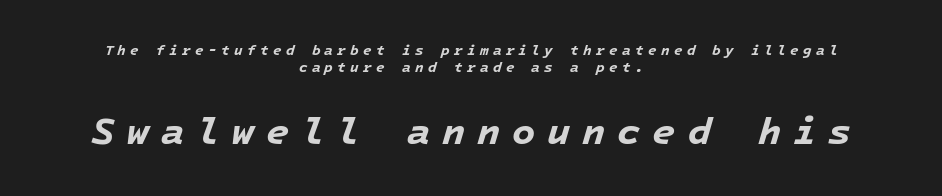
Q: Is the text bold? A: Yes.
Q: Is the text italic (slanted)? A: Yes, it leans right by about 16 degrees.
Q: Is the text underlined? A: No.
Q: How is the paragraph aligned? A: Centered.
Q: Is the spacing between letters normal or unusually wide? A: Unusually wide.
Q: Which block of text is set in a larger size, the first (top) or the second (bottom)? A: The second (bottom) one.
Q: Width (condensed, normal, or wide)? A: Normal.
Q: Stroke contrast? A: Low.
Q: x-height? A: Medium.
Q: Monospaced? A: Yes.
